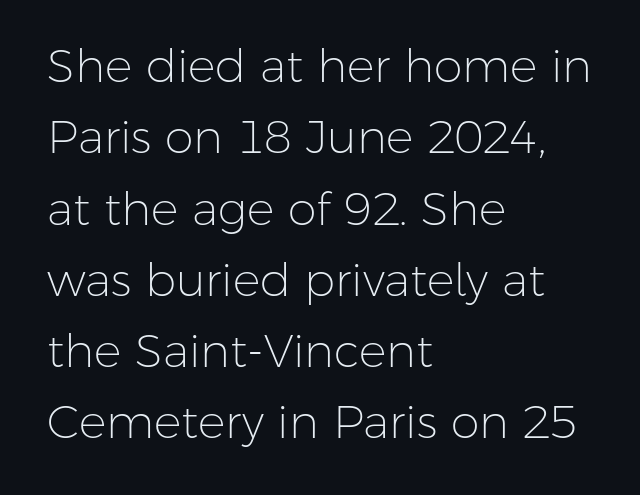
The image shows 46 px light sans-serif type, upright; set left-aligned, normal line spacing (1.55x), normal letter spacing, not underlined; low stroke contrast and a medium x-height.
